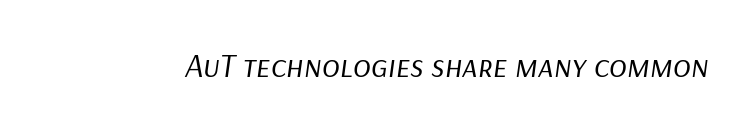
Q: Is the text bold? A: No.
Q: Is the text italic (slanted)? A: Yes, it leans right by about 9 degrees.
Q: Is the text underlined? A: No.
Q: Is the spacing between letters normal or unusually wide? A: Normal.
Q: Width (condensed, normal, or wide)? A: Normal.
Q: Stroke contrast? A: Low.
Q: x-height? A: Medium.
Q: Monospaced? A: No.
